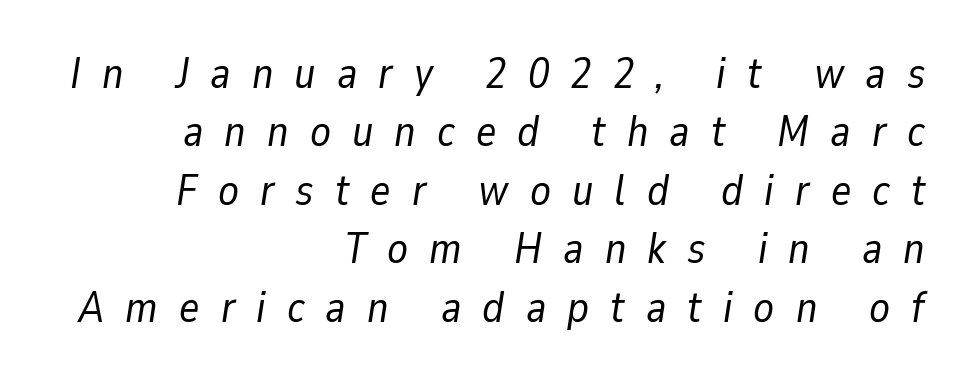
{"italic": "yes", "lean": "right", "slant_degrees": 9, "bold": "no", "weight": "regular", "width": "normal", "stroke_contrast": "low", "x_height": "medium", "monospaced": "no", "underline": "no", "align": "right", "line_spacing": "normal", "line_spacing_ratio": 1.36, "letter_spacing": "wide", "letter_spacing_em": 0.49, "glyph_px": 43}
